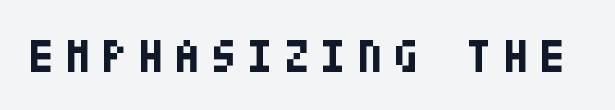
{"serif": "no", "italic": "no", "bold": "yes", "weight": "bold", "width": "condensed", "stroke_contrast": "low", "x_height": "large", "underline": "no", "letter_spacing": "wide", "letter_spacing_em": 0.23, "glyph_px": 47}
